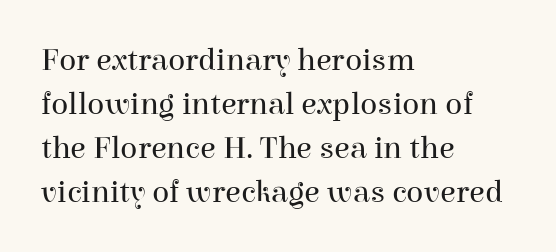
{"serif": "yes", "italic": "no", "bold": "no", "weight": "regular", "width": "normal", "stroke_contrast": "high", "x_height": "medium", "monospaced": "no", "underline": "no", "align": "left", "line_spacing": "normal", "line_spacing_ratio": 1.37, "letter_spacing": "normal", "letter_spacing_em": 0.0, "glyph_px": 32}
